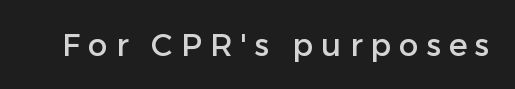
Q: Is the text italic (slanted)? A: No, it is upright.
Q: Is the typeface a serif or a sans-serif typeface? A: Sans-serif.
Q: Is the text underlined? A: No.
Q: Is the spacing between letters normal or unusually wide? A: Unusually wide.
Q: Width (condensed, normal, or wide)? A: Normal.
Q: Stroke contrast? A: Low.
Q: x-height? A: Medium.
Q: Monospaced? A: No.
